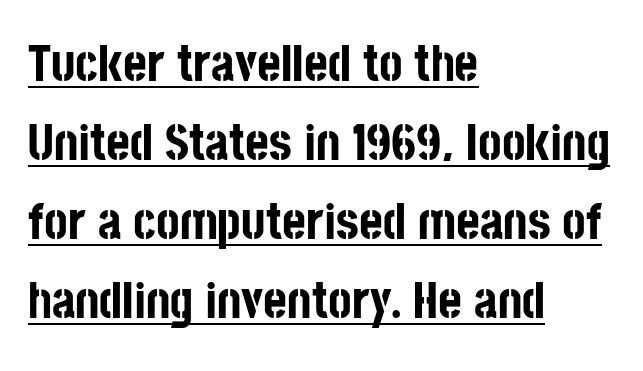
The image shows 51 px bold, condensed sans-serif type, upright; set left-aligned, normal line spacing (1.55x), normal letter spacing, underlined; low stroke contrast and a large x-height.
